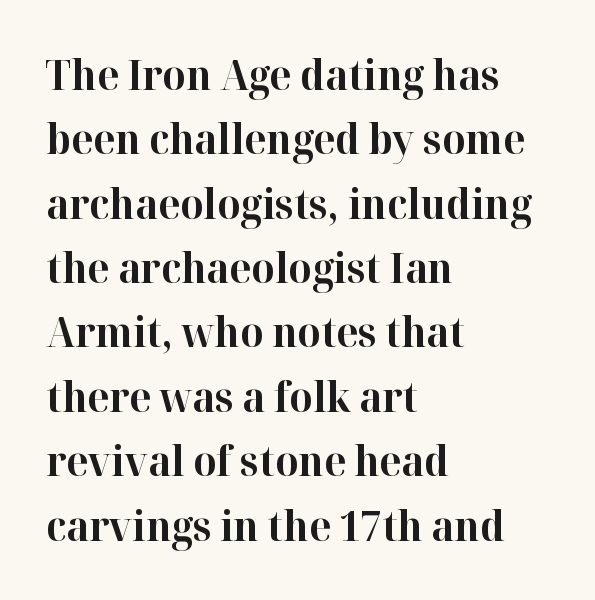
{"serif": "yes", "italic": "no", "bold": "yes", "weight": "bold", "width": "normal", "stroke_contrast": "high", "x_height": "medium", "monospaced": "no", "underline": "no", "align": "left", "line_spacing": "normal", "line_spacing_ratio": 1.57, "letter_spacing": "normal", "letter_spacing_em": 0.0, "glyph_px": 41}
